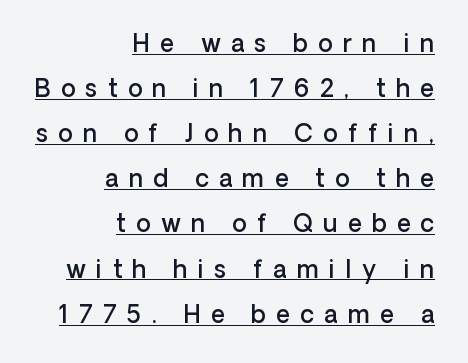
Q: Is the text bold? A: Semi-bold.
Q: Is the text italic (slanted)? A: No, it is upright.
Q: Is the text underlined? A: Yes.
Q: How is the paragraph aligned? A: Right-aligned.
Q: Is the spacing between letters normal or unusually wide? A: Unusually wide.
